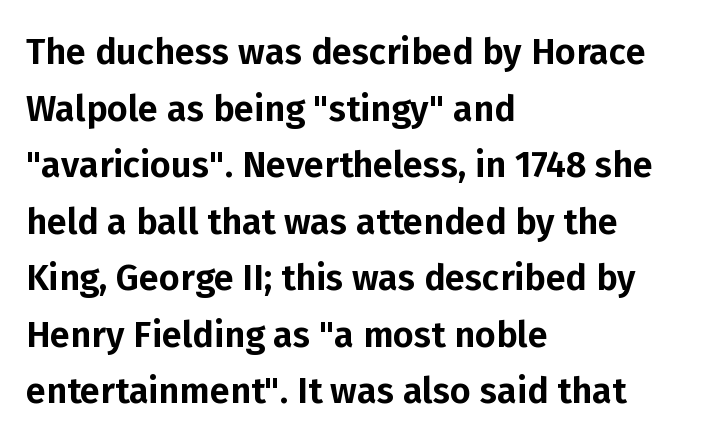
Q: Is the text italic (slanted)? A: No, it is upright.
Q: Is the typeface a serif or a sans-serif typeface? A: Sans-serif.
Q: Is the text underlined? A: No.
Q: How is the paragraph aligned? A: Left-aligned.
Q: Is the spacing between letters normal or unusually wide? A: Normal.
Q: Is the spacing between lines tight, normal or loose? A: Normal.
Q: Width (condensed, normal, or wide)? A: Normal.
Q: Stroke contrast? A: Low.
Q: x-height? A: Medium.
Q: Monospaced? A: No.
